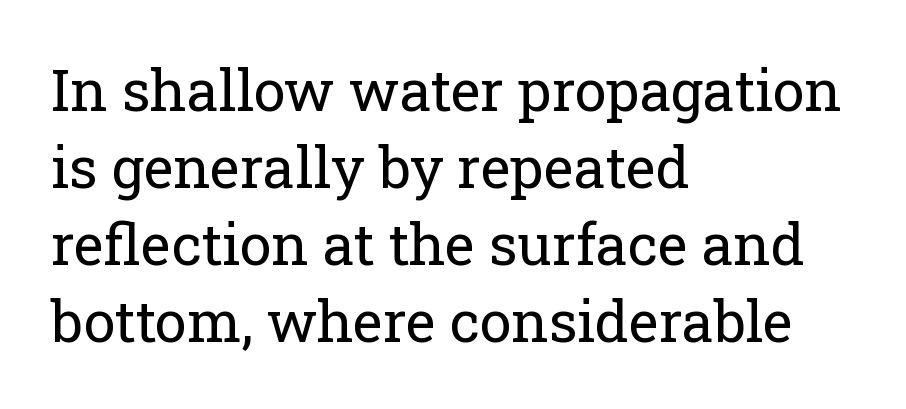
{"serif": "yes", "italic": "no", "bold": "no", "weight": "regular", "width": "normal", "stroke_contrast": "low", "x_height": "medium", "monospaced": "no", "underline": "no", "align": "left", "line_spacing": "normal", "line_spacing_ratio": 1.35, "letter_spacing": "normal", "letter_spacing_em": 0.0, "glyph_px": 57}
